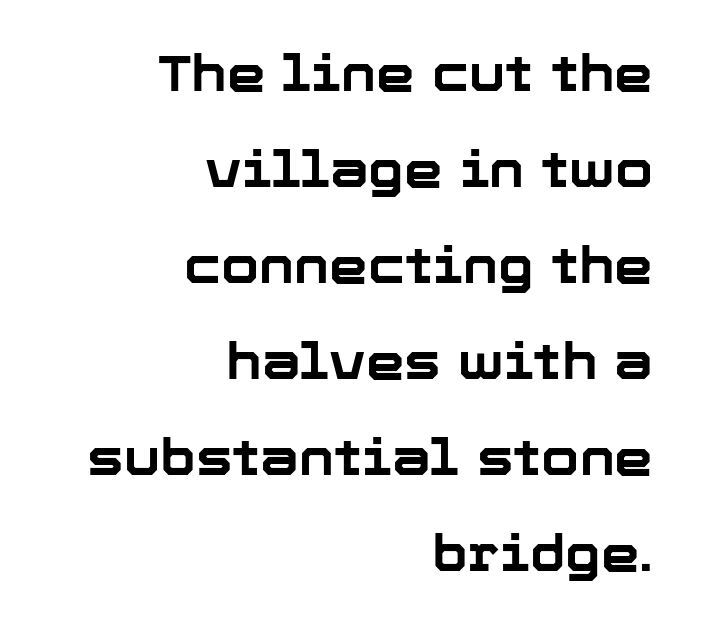
{"serif": "no", "italic": "no", "bold": "yes", "weight": "bold", "width": "normal", "stroke_contrast": "low", "x_height": "medium", "monospaced": "no", "underline": "no", "align": "right", "line_spacing": "loose", "line_spacing_ratio": 1.96, "letter_spacing": "normal", "letter_spacing_em": 0.0, "glyph_px": 49}
